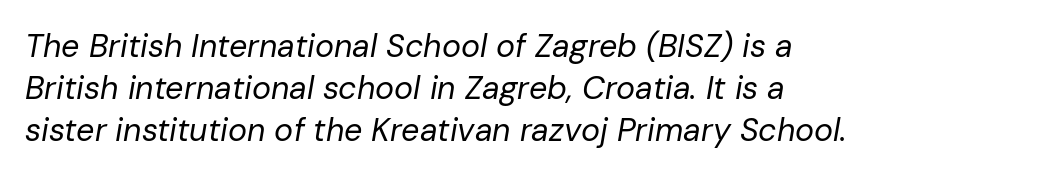
The image shows 32 px regular-weight type, italic (leaning right); set left-aligned, normal line spacing (1.31x), normal letter spacing, not underlined; low stroke contrast and a medium x-height.
